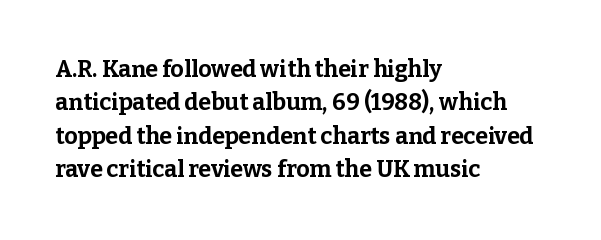
Every letter is thick-stroked: bold, no question. The space directly below the letters is spotless. How would I describe the line gaps? Plain and ordinary. A classic flush-left, rag-right setting is used for this passage. The specimen reads as upright at a glance.
